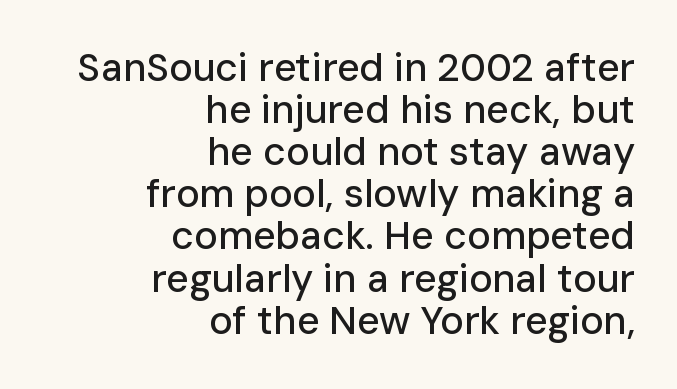
Any mark beneath the type? The region is blank. Serifs: no, the terminals of the letterforms are clean. Note the varied advance widths — an 'i' is clearly narrower than an 'm'. This rendering leaves character spacing at its baseline value. Tall strokes in this sample are plumb rather than angled.
